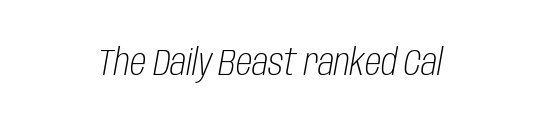
{"italic": "yes", "lean": "right", "slant_degrees": 10, "bold": "no", "weight": "light", "width": "condensed", "stroke_contrast": "low", "x_height": "large", "monospaced": "no", "underline": "no", "letter_spacing": "normal", "letter_spacing_em": 0.0, "glyph_px": 37}
